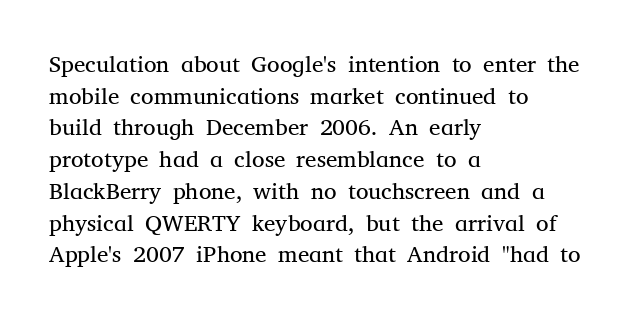
The image shows 23 px text type, upright; set left-aligned, normal line spacing (1.38x), normal letter spacing, not underlined.
